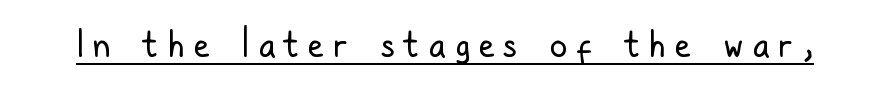
{"serif": "no", "italic": "no", "bold": "no", "weight": "regular", "width": "condensed", "stroke_contrast": "low", "x_height": "medium", "monospaced": "no", "underline": "yes", "letter_spacing": "wide", "letter_spacing_em": 0.27, "glyph_px": 35}
